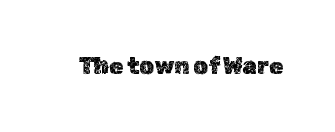
Each word holds together tightly as a unit, with standard inter-letter gaps. Posture: upright roman. The specimen omits any rule beneath the text block's lines.
